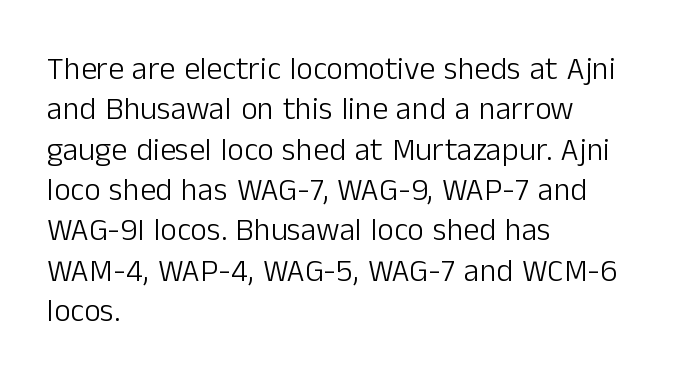
The image shows 32 px light sans-serif type, upright; set left-aligned, normal line spacing (1.26x), normal letter spacing, not underlined; low stroke contrast and a medium x-height.
